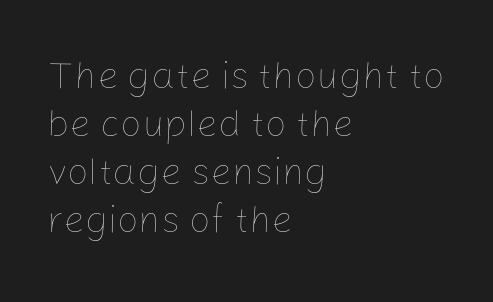
The image shows 38 px thin type, upright; set left-aligned, normal line spacing (1.26x), normal letter spacing, not underlined; low stroke contrast and a medium x-height.
